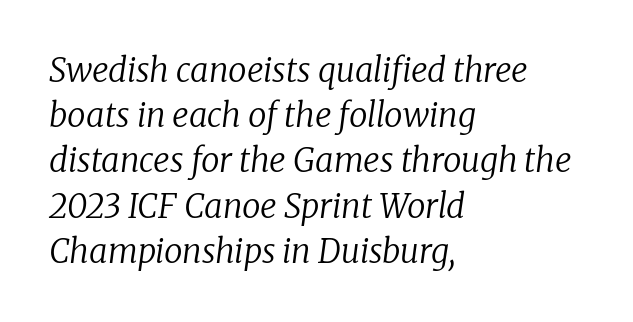
{"serif": "yes", "italic": "yes", "lean": "right", "slant_degrees": 8, "bold": "no", "weight": "regular", "width": "normal", "stroke_contrast": "low", "x_height": "medium", "monospaced": "no", "underline": "no", "align": "left", "line_spacing": "normal", "line_spacing_ratio": 1.37, "letter_spacing": "normal", "letter_spacing_em": 0.0, "glyph_px": 33}
